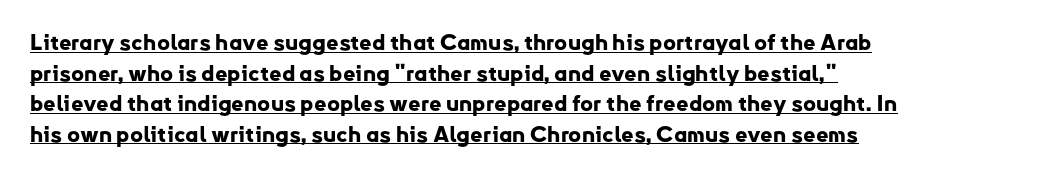
Vertical spacing — default. Does the copy run flush right? No — it runs flush left. Every word sits above its own underline. Characters remain perfectly vertical along every line.
